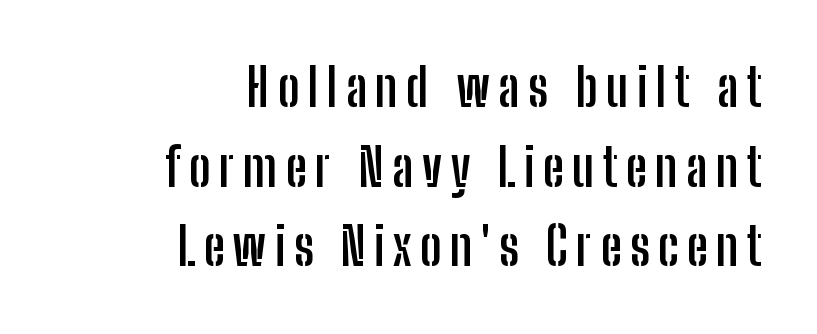
{"serif": "no", "italic": "no", "bold": "yes", "weight": "semibold", "width": "condensed", "stroke_contrast": "low", "x_height": "medium", "monospaced": "no", "underline": "no", "align": "right", "line_spacing": "normal", "line_spacing_ratio": 1.53, "glyph_px": 52}
